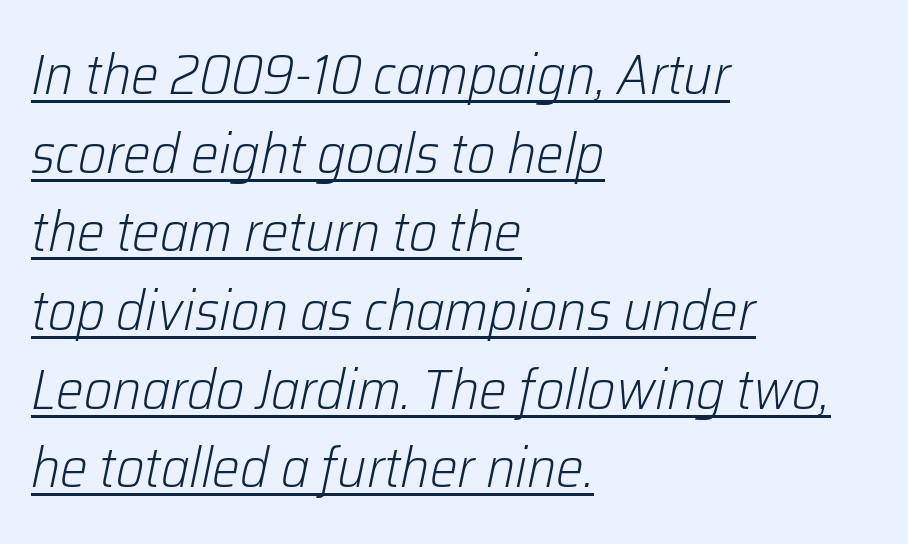
Q: Is the text bold? A: No.
Q: Is the text italic (slanted)? A: Yes, it leans right by about 12 degrees.
Q: Is the text underlined? A: Yes.
Q: How is the paragraph aligned? A: Left-aligned.
Q: Is the spacing between letters normal or unusually wide? A: Normal.
Q: Is the spacing between lines tight, normal or loose? A: Normal.
Q: Width (condensed, normal, or wide)? A: Normal.
Q: Stroke contrast? A: Low.
Q: x-height? A: Medium.
Q: Monospaced? A: No.
